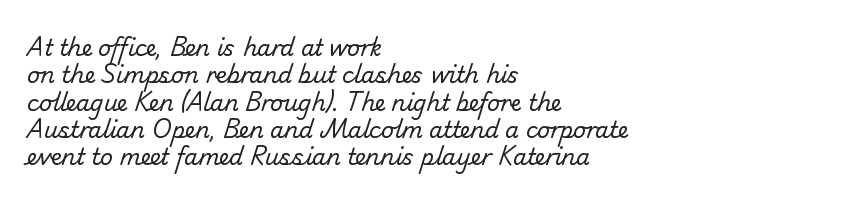
Does extra space separate the letters? No, they use regular spacing. Is the stroke heavy? The answer is a plain regular-or-lighter. Descenders are the only things crossing below the line. The paragraph shown leans on its left margin.
